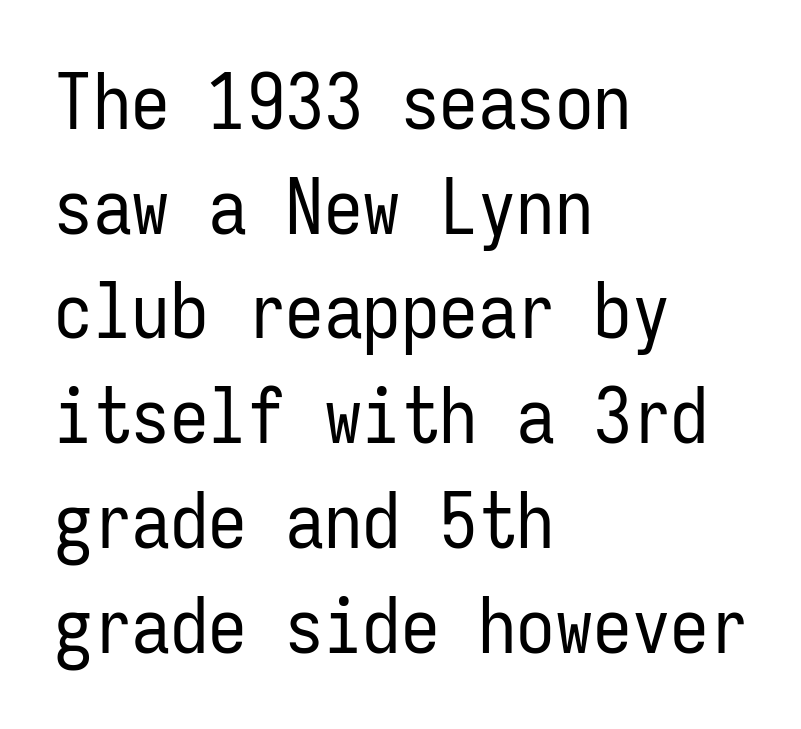
This is the regular roman posture of the typeface. This sample has the even, mechanical cadence of fixed-width lettering. The passage shown stacks its lines at a standard gap. The line texture is even and compact thanks to regular tracking.
